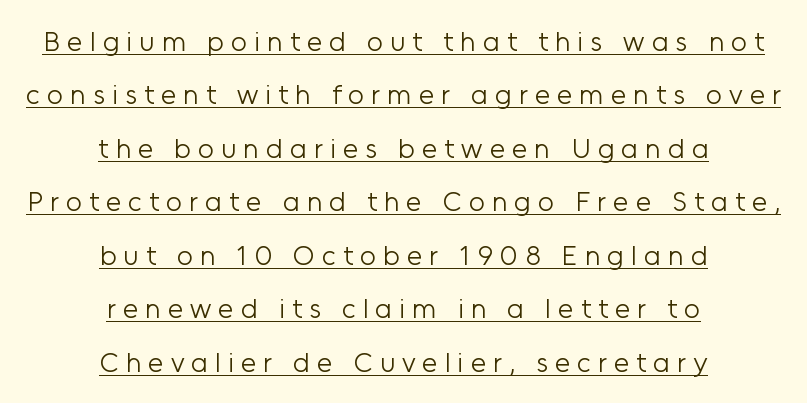
{"serif": "no", "italic": "no", "bold": "no", "weight": "light", "width": "normal", "stroke_contrast": "low", "x_height": "medium", "monospaced": "no", "underline": "yes", "align": "center", "line_spacing": "loose", "line_spacing_ratio": 1.91, "letter_spacing": "wide", "letter_spacing_em": 0.25, "glyph_px": 28}
